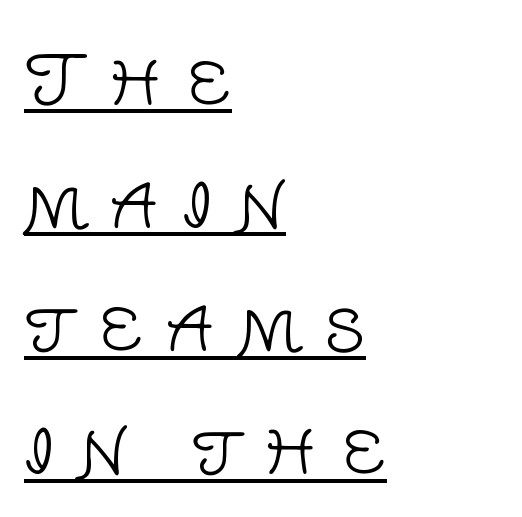
The image shows 68 px light sans-serif type; set left-aligned, line spacing 1.81x, unusually wide letter spacing (+0.34 em), underlined; low stroke contrast and a large x-height.
